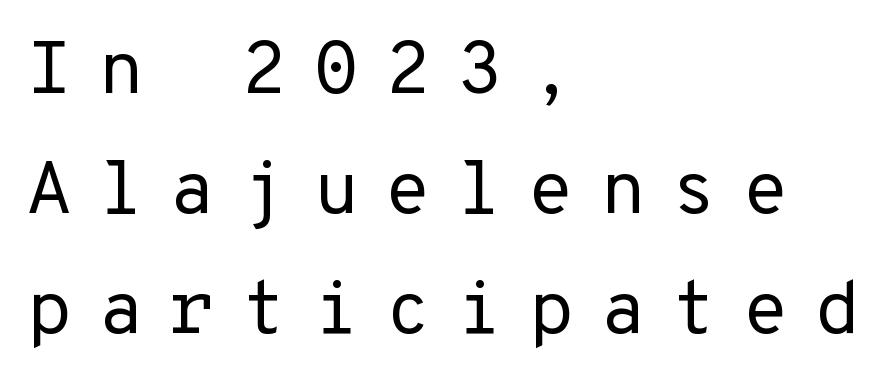
Q: Is the text bold? A: No.
Q: Is the text italic (slanted)? A: No, it is upright.
Q: Is the typeface a serif or a sans-serif typeface? A: Sans-serif.
Q: Is the text underlined? A: No.
Q: How is the paragraph aligned? A: Left-aligned.
Q: Is the spacing between letters normal or unusually wide? A: Unusually wide.
Q: Is the spacing between lines tight, normal or loose? A: Normal.
Q: Width (condensed, normal, or wide)? A: Normal.
Q: Stroke contrast? A: Low.
Q: x-height? A: Medium.
